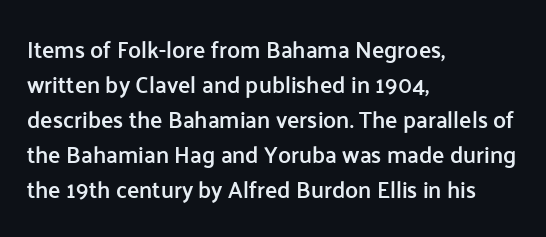
Q: Is the text bold? A: Semi-bold.
Q: Is the text italic (slanted)? A: No, it is upright.
Q: Is the text underlined? A: No.
Q: How is the paragraph aligned? A: Left-aligned.
Q: Is the spacing between letters normal or unusually wide? A: Normal.
Q: Is the spacing between lines tight, normal or loose? A: Normal.
